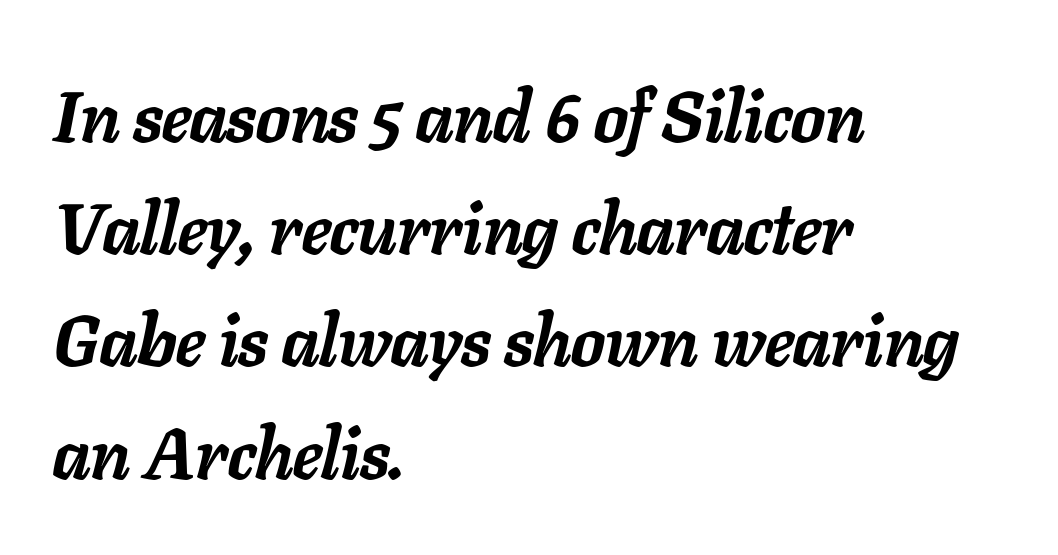
The image shows 71 px semibold type, italic (leaning right); set left-aligned, normal line spacing (1.58x), normal letter spacing, not underlined; low stroke contrast and a medium x-height.
